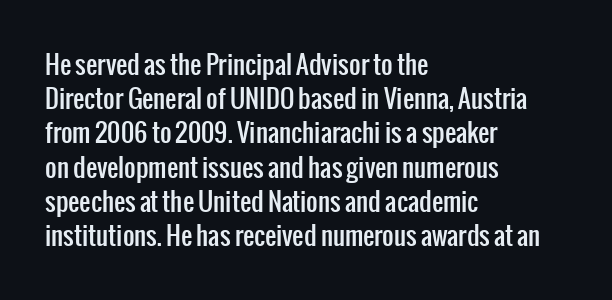
The lettering holds an erect, upright posture throughout. Nobody drew a line under any word here. This rendering uses left alignment, leaving the right contour irregular. Each new line begins a customary step beneath the previous one. Students, note that the glyphs here touch the page at normal intervals.
